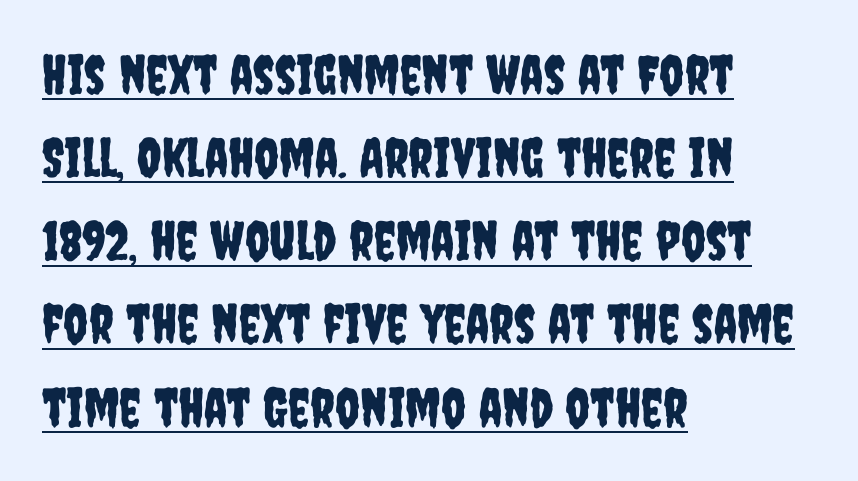
{"serif": "no", "italic": "no", "width": "condensed", "stroke_contrast": "low", "x_height": "large", "monospaced": "no", "underline": "yes", "align": "left", "line_spacing": "normal", "line_spacing_ratio": 1.54, "letter_spacing": "normal", "letter_spacing_em": 0.0, "glyph_px": 54}
